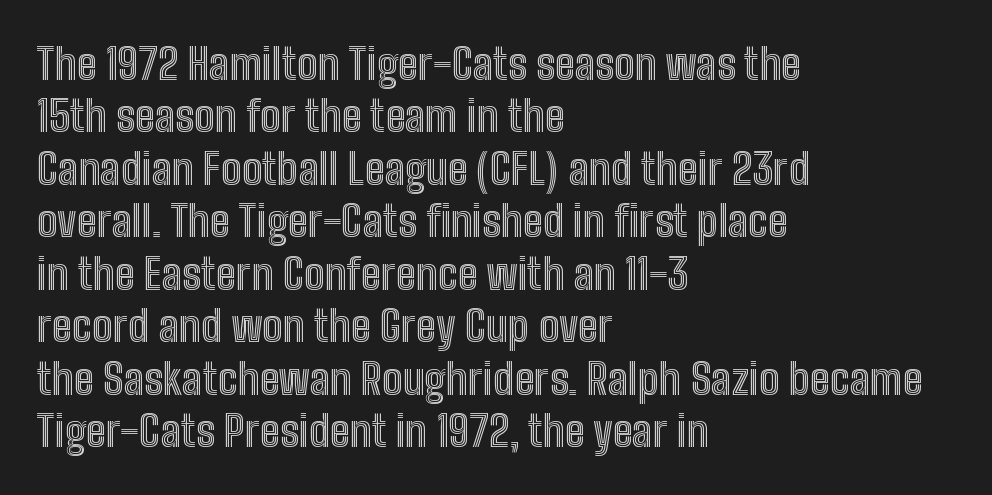
The image shows 43 px condensed type, upright; set left-aligned, line spacing 1.22x, normal letter spacing, not underlined; a medium x-height.
